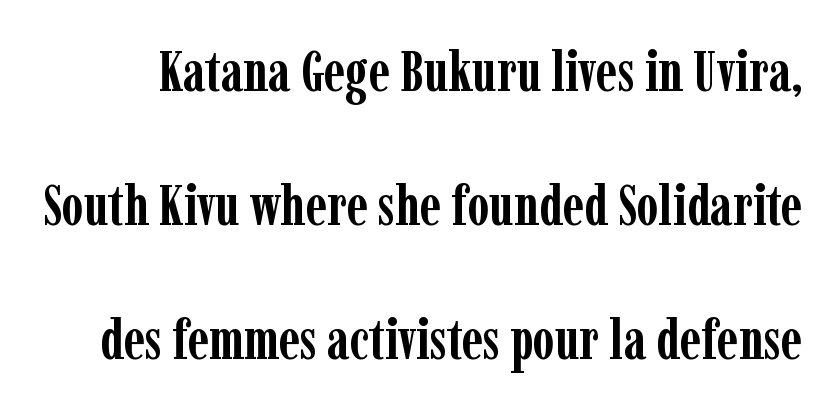
{"serif": "yes", "italic": "no", "bold": "yes", "weight": "semibold", "width": "condensed", "stroke_contrast": "low", "x_height": "medium", "monospaced": "no", "underline": "no", "line_spacing": "loose", "line_spacing_ratio": 2.39, "letter_spacing": "normal", "letter_spacing_em": 0.0, "glyph_px": 56}
